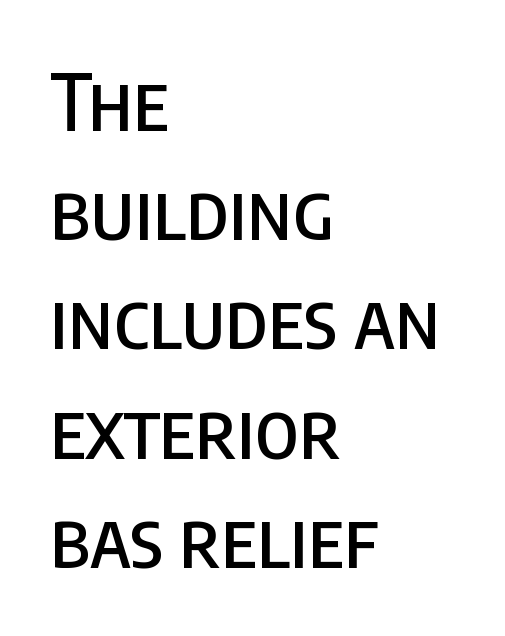
{"serif": "no", "italic": "no", "width": "condensed", "stroke_contrast": "low", "x_height": "large", "monospaced": "no", "underline": "no", "align": "left", "line_spacing": "normal", "line_spacing_ratio": 1.4, "letter_spacing": "normal", "letter_spacing_em": 0.0, "glyph_px": 78}
